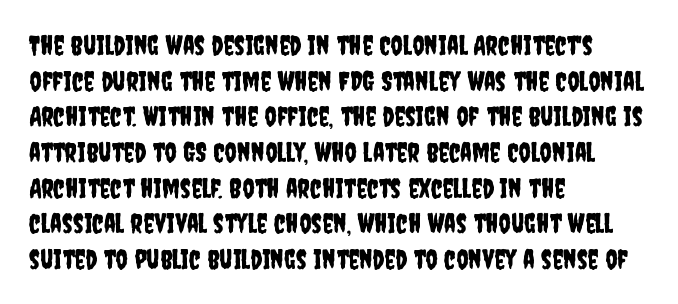
The image shows 27 px text type, upright; set left-aligned, normal line spacing (1.32x), normal letter spacing, not underlined.
